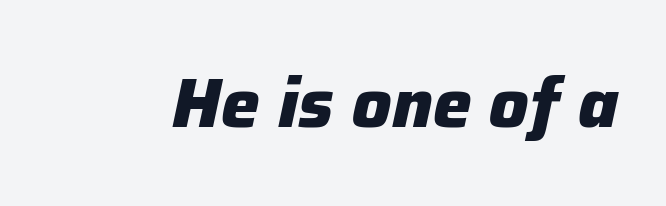
{"italic": "yes", "lean": "right", "slant_degrees": 12, "bold": "yes", "weight": "heavy", "width": "normal", "stroke_contrast": "low", "x_height": "medium", "monospaced": "no", "underline": "no", "letter_spacing": "normal", "letter_spacing_em": 0.0, "glyph_px": 69}
